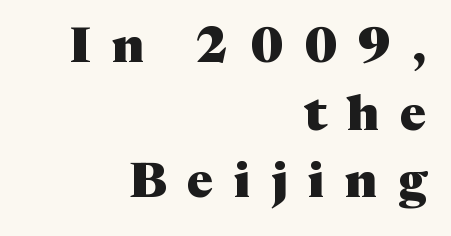
The image shows 49 px heavy serif type, upright; set right-aligned, normal line spacing (1.38x), unusually wide letter spacing (+0.42 em), not underlined; medium stroke contrast and a medium x-height.
